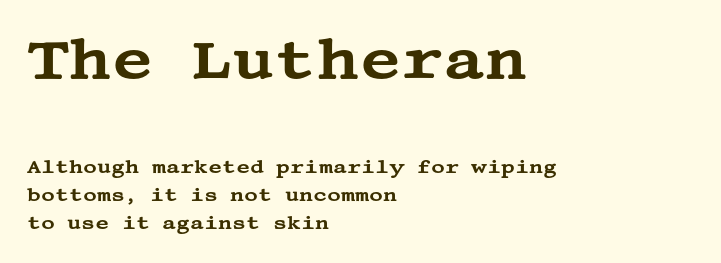
Q: Is the text italic (slanted)? A: No, it is upright.
Q: Is the typeface a serif or a sans-serif typeface? A: Serif.
Q: Is the text underlined? A: No.
Q: How is the paragraph aligned? A: Left-aligned.
Q: Is the spacing between letters normal or unusually wide? A: Normal.
Q: Is the spacing between lines tight, normal or loose? A: Normal.
Q: Which block of text is set in a larger size, the first (top) or the second (bottom)? A: The first (top) one.
Q: Width (condensed, normal, or wide)? A: Wide.
Q: Stroke contrast? A: Medium.
Q: x-height? A: Large.
